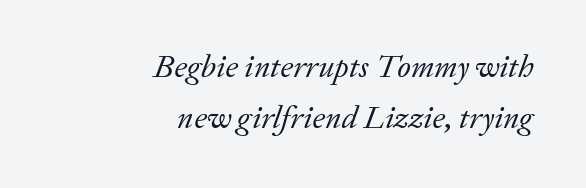
{"serif": "yes", "italic": "yes", "lean": "right", "slant_degrees": 20, "bold": "no", "weight": "regular", "width": "normal", "stroke_contrast": "low", "x_height": "medium", "monospaced": "no", "underline": "no", "align": "right", "line_spacing": "normal", "line_spacing_ratio": 1.58, "letter_spacing": "normal", "letter_spacing_em": 0.0, "glyph_px": 32}
